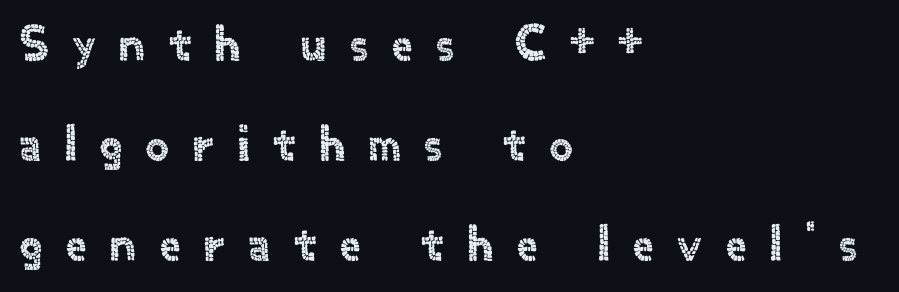
{"serif": "no", "italic": "no", "width": "normal", "x_height": "small", "monospaced": "no", "underline": "no", "align": "left", "line_spacing": "loose", "line_spacing_ratio": 1.96, "letter_spacing": "wide", "letter_spacing_em": 0.47, "glyph_px": 51}
